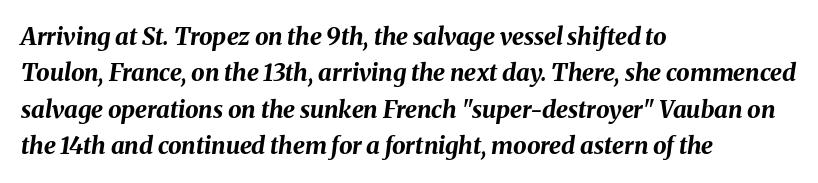
Q: Is the text bold? A: Yes.
Q: Is the text italic (slanted)? A: Yes, it leans right by about 8 degrees.
Q: Is the text underlined? A: No.
Q: How is the paragraph aligned? A: Left-aligned.
Q: Is the spacing between letters normal or unusually wide? A: Normal.
Q: Is the spacing between lines tight, normal or loose? A: Normal.
